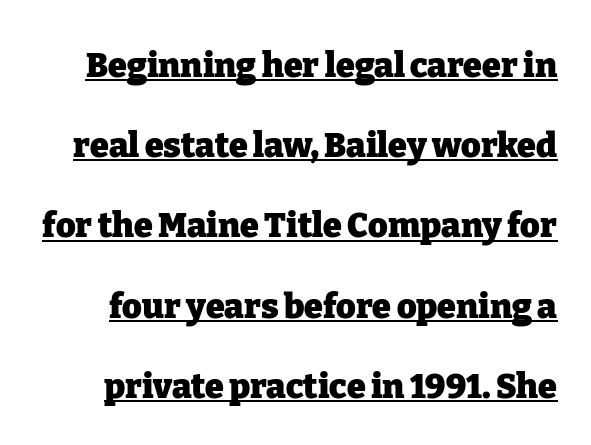
Q: Is the text bold? A: Yes.
Q: Is the text italic (slanted)? A: No, it is upright.
Q: Is the typeface a serif or a sans-serif typeface? A: Serif.
Q: Is the text underlined? A: Yes.
Q: Is the spacing between letters normal or unusually wide? A: Normal.
Q: Is the spacing between lines tight, normal or loose? A: Loose.
Q: Width (condensed, normal, or wide)? A: Normal.
Q: Stroke contrast? A: Low.
Q: x-height? A: Medium.
Q: Monospaced? A: No.
